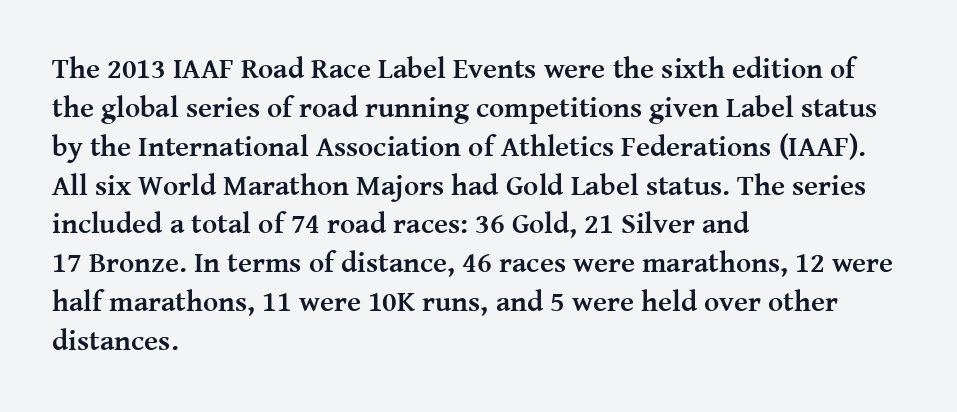
Q: Is the text bold? A: Yes.
Q: Is the text italic (slanted)? A: No, it is upright.
Q: Is the typeface a serif or a sans-serif typeface? A: Serif.
Q: Is the text underlined? A: No.
Q: How is the paragraph aligned? A: Left-aligned.
Q: Is the spacing between letters normal or unusually wide? A: Normal.
Q: Is the spacing between lines tight, normal or loose? A: Normal.
Q: Width (condensed, normal, or wide)? A: Normal.
Q: Stroke contrast? A: Medium.
Q: x-height? A: Medium.
Q: Monospaced? A: No.
